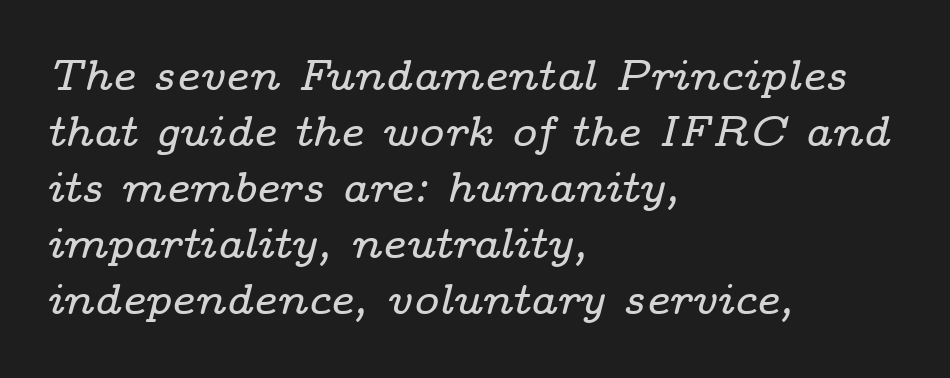
Q: Is the text italic (slanted)? A: Yes, it leans right by about 14 degrees.
Q: Is the typeface a serif or a sans-serif typeface? A: Serif.
Q: Is the text underlined? A: No.
Q: How is the paragraph aligned? A: Left-aligned.
Q: Is the spacing between letters normal or unusually wide? A: Normal.
Q: Is the spacing between lines tight, normal or loose? A: Normal.
Q: Width (condensed, normal, or wide)? A: Wide.
Q: Stroke contrast? A: Low.
Q: x-height? A: Medium.
Q: Monospaced? A: No.
